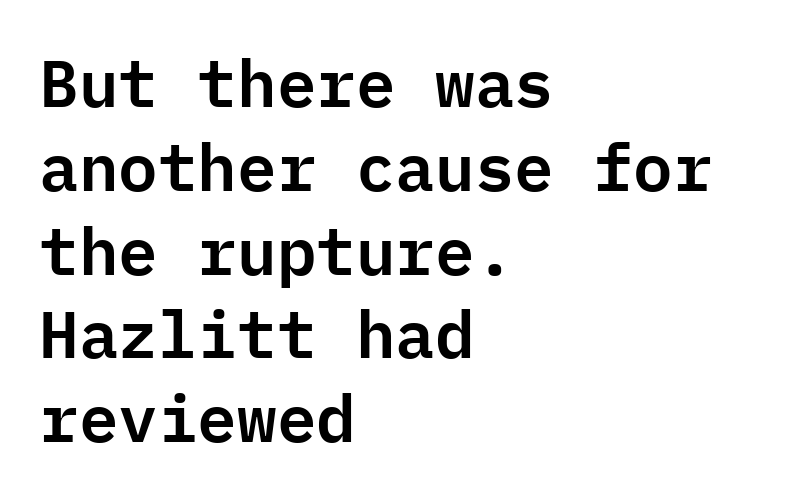
The image shows 66 px sans-serif type, upright, monospaced; set left-aligned, normal line spacing (1.27x), normal letter spacing, not underlined; low stroke contrast and a medium x-height.
